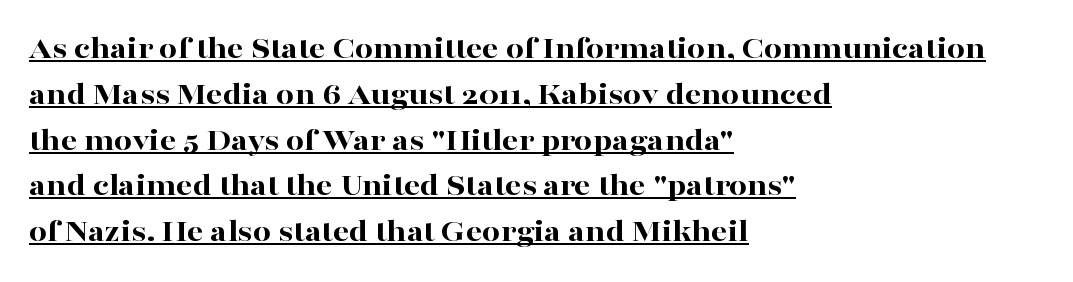
Font category for this specimen: serif. Evenly set lines give the paragraph a standard silhouette. Where is the straight margin? On the left. Between one letter and the next there's only the usual sliver of space. These lines were composed using upright roman letters. The face used here has the dense, thick strokes of a bold.
